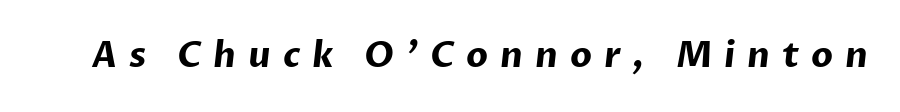
Q: Is the text bold? A: Yes.
Q: Is the typeface a serif or a sans-serif typeface? A: Sans-serif.
Q: Is the text underlined? A: No.
Q: Is the spacing between letters normal or unusually wide? A: Unusually wide.
Q: Width (condensed, normal, or wide)? A: Normal.
Q: Stroke contrast? A: Low.
Q: x-height? A: Medium.
Q: Monospaced? A: No.
